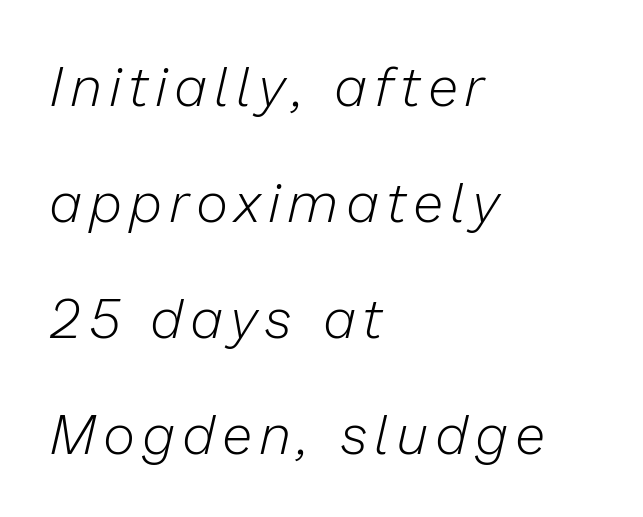
The image shows 55 px light type, italic (leaning right); set left-aligned, loose line spacing (2.11x), not underlined; low stroke contrast and a medium x-height.
